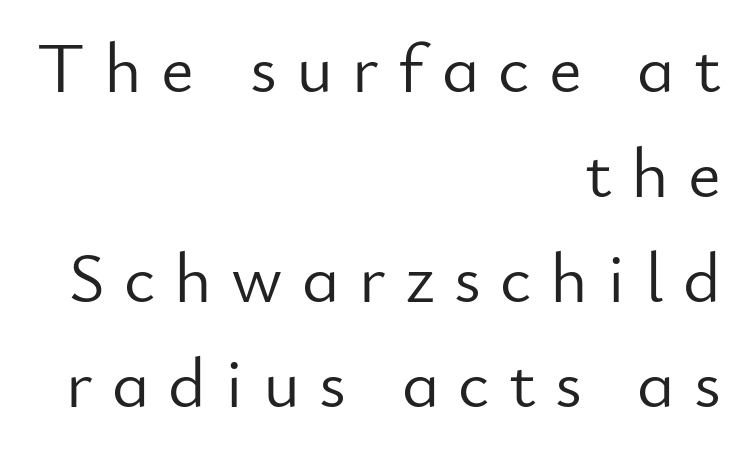
The image shows 71 px light sans-serif type, upright; set right-aligned, normal line spacing (1.48x), unusually wide letter spacing (+0.27 em), not underlined; low stroke contrast and a small x-height.
